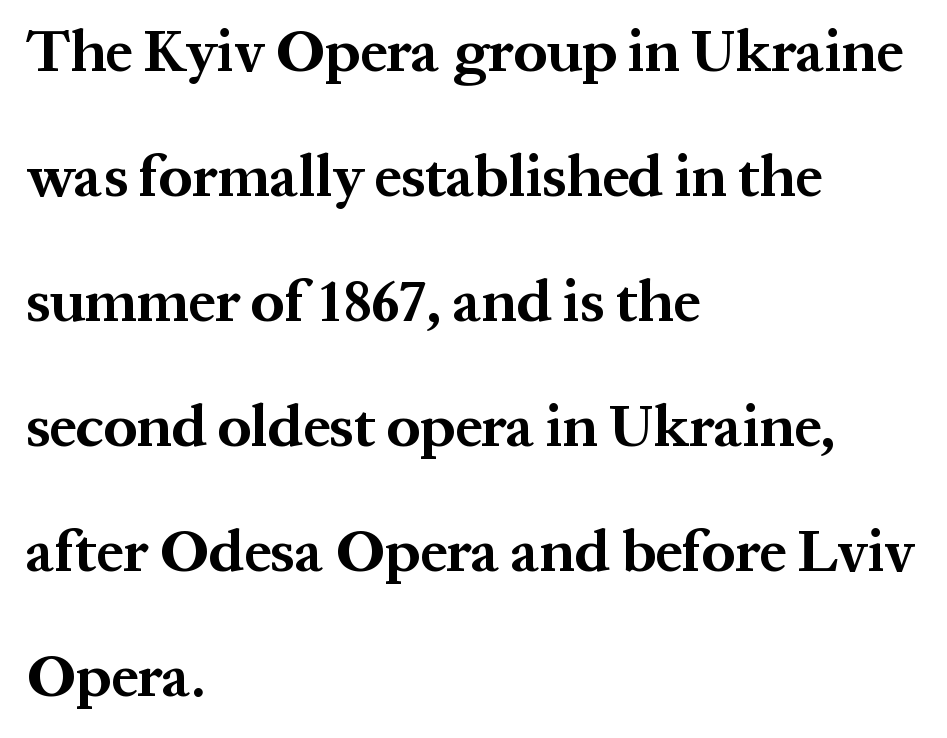
The typography opts for an upright posture over an oblique one. The strokes are fattened all the way to bold. Baseline-to-baseline distance is far greater than the letter height. Nobody touched the tracking dial on this one. The space directly below the letters is spotless.
